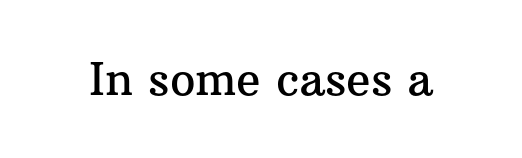
Anything drawn beneath the words? Only blank space. The face used here is proportionally spaced, like ordinary book or web type. Serif or sans? Serif — the stroke terminals have little feet. The axis of the letterforms is exactly vertical.
